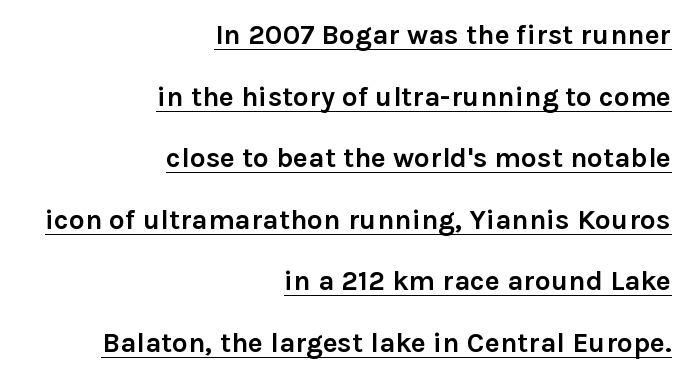
The image shows 28 px semibold sans-serif type, upright; set right-aligned, loose line spacing (2.2x), normal letter spacing, underlined; low stroke contrast and a medium x-height.
